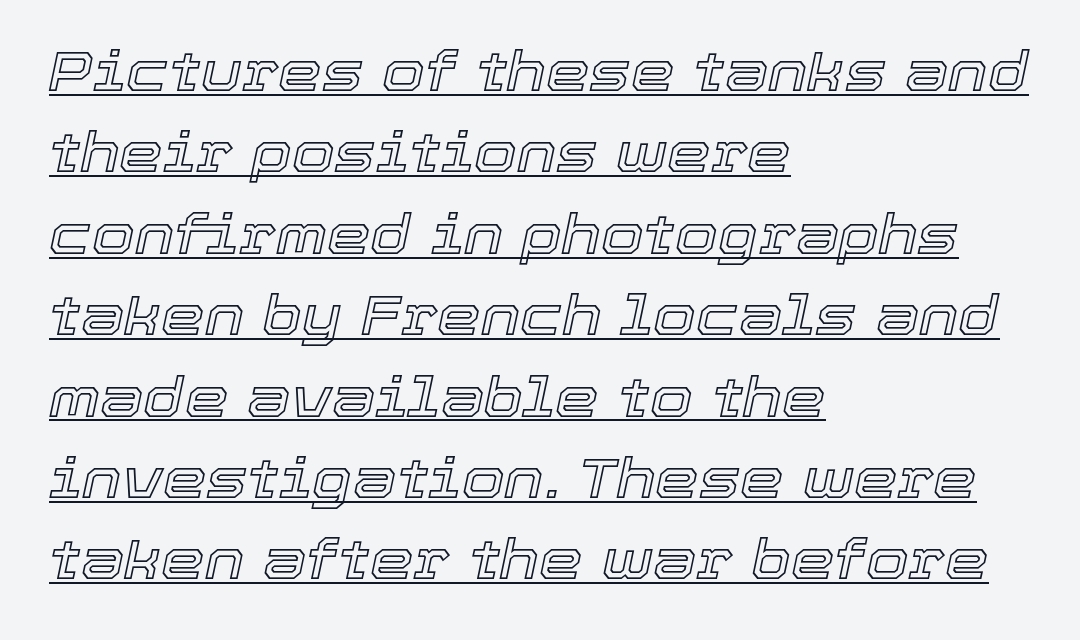
{"italic": "yes", "lean": "right", "slant_degrees": 12, "width": "normal", "x_height": "medium", "monospaced": "no", "underline": "yes", "align": "left", "line_spacing": "normal", "line_spacing_ratio": 1.48, "letter_spacing": "normal", "letter_spacing_em": 0.0, "glyph_px": 55}
